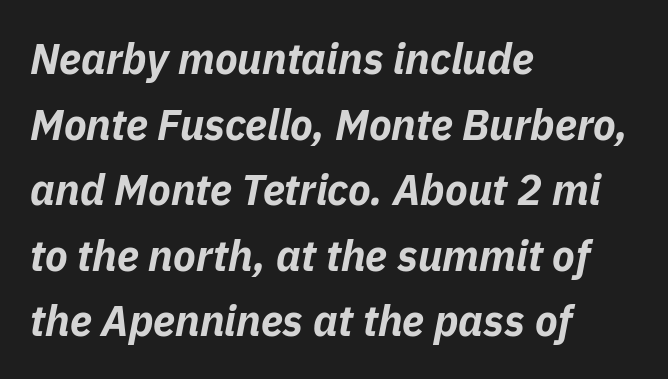
The line-height multiplier appears to be the usual default. Varying glyph widths throughout — classic text-font behaviour. When letters slant like this, we call the style italic. Heavy-handed strokes throughout: this text is bold. No extra tracking has been applied to these lines. The typesetter chose a ragged-right arrangement here.
